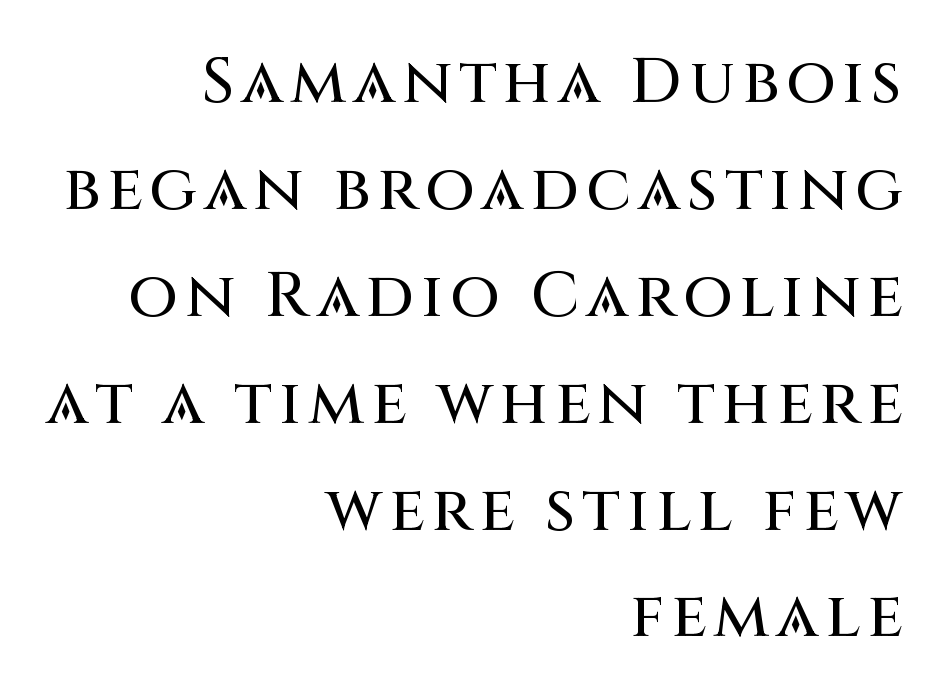
{"serif": "no", "italic": "no", "width": "normal", "stroke_contrast": "medium", "x_height": "large", "monospaced": "no", "underline": "no", "align": "right", "line_spacing": "normal", "line_spacing_ratio": 1.67, "glyph_px": 64}
